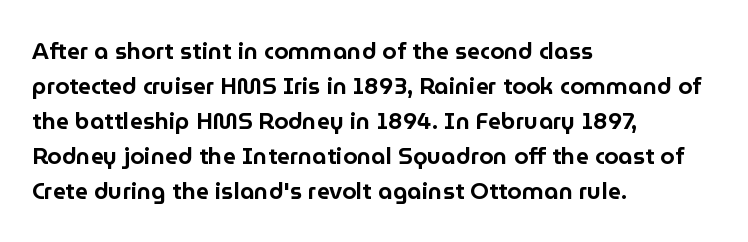
The image shows 23 px text type, upright; set left-aligned, normal line spacing (1.52x), normal letter spacing, not underlined.
